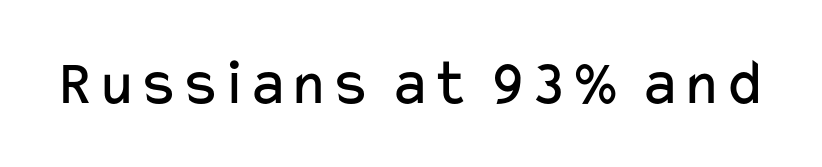
Q: Is the text bold? A: No.
Q: Is the text italic (slanted)? A: No, it is upright.
Q: Is the typeface a serif or a sans-serif typeface? A: Sans-serif.
Q: Is the text underlined? A: No.
Q: Is the spacing between letters normal or unusually wide? A: Normal.
Q: Width (condensed, normal, or wide)? A: Wide.
Q: Stroke contrast? A: Low.
Q: x-height? A: Medium.
Q: Monospaced? A: No.
